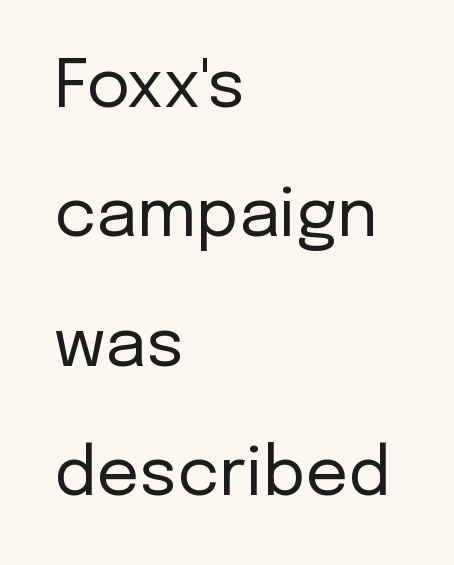
Is this a fixed-width face? No — the glyphs have proportional, varying widths. This sample uses plain, unmodified letter spacing. The compositor pushed each line to the left boundary. Descenders hang freely into open space. Regarding serifs, this sample does without them.
